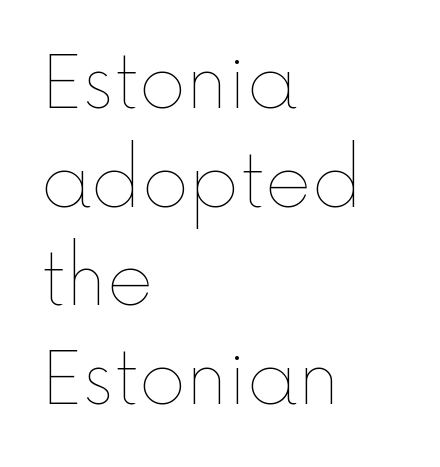
Q: Is the text bold? A: No.
Q: Is the text italic (slanted)? A: No, it is upright.
Q: Is the text underlined? A: No.
Q: How is the paragraph aligned? A: Left-aligned.
Q: Is the spacing between letters normal or unusually wide? A: Normal.
Q: Is the spacing between lines tight, normal or loose? A: Normal.
Q: Width (condensed, normal, or wide)? A: Normal.
Q: x-height? A: Medium.
Q: Monospaced? A: No.
